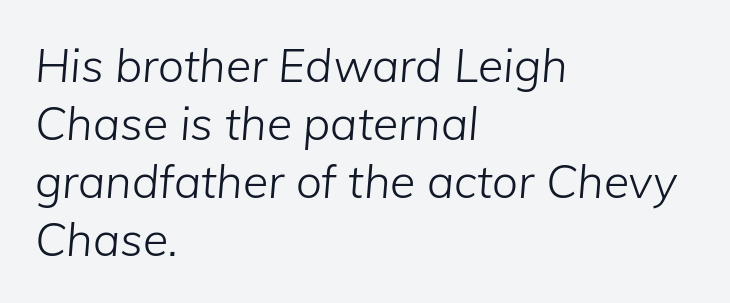
The image shows 46 px light type, italic (leaning right); set left-aligned, normal line spacing (1.26x), normal letter spacing, not underlined; low stroke contrast and a medium x-height.
